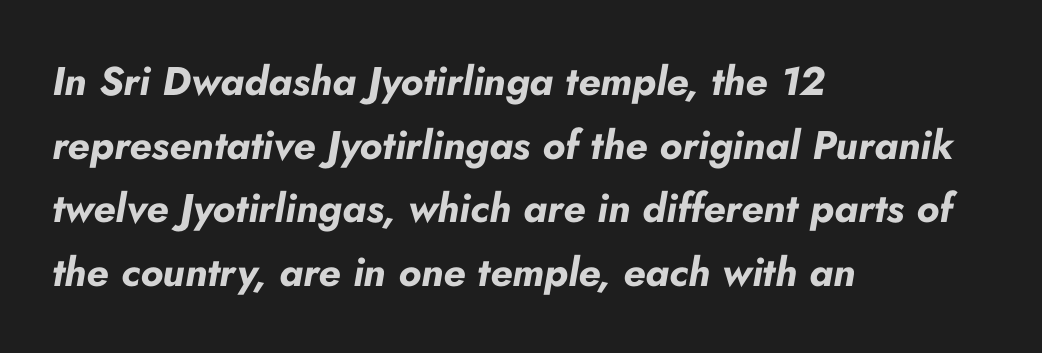
The face used here is proportionally spaced, like ordinary book or web type. The glyphs have the mass of a bold cut. If you measured baseline to baseline, you'd find a middling distance. Caption: standard tracking, unaltered. The font's italic variant was chosen for this text.
